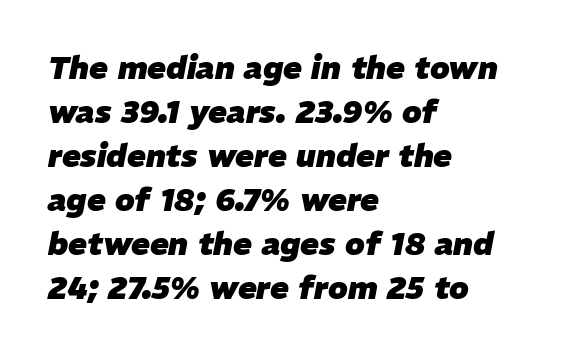
{"italic": "yes", "lean": "right", "slant_degrees": 11, "bold": "yes", "weight": "heavy", "width": "normal", "stroke_contrast": "low", "x_height": "medium", "monospaced": "no", "underline": "no", "align": "left", "line_spacing": "normal", "line_spacing_ratio": 1.42, "letter_spacing": "normal", "letter_spacing_em": 0.0, "glyph_px": 31}
